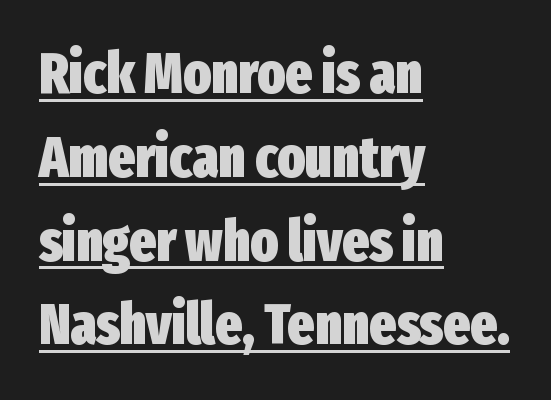
{"serif": "no", "italic": "no", "bold": "yes", "weight": "heavy", "width": "condensed", "stroke_contrast": "low", "x_height": "medium", "monospaced": "no", "underline": "yes", "align": "left", "line_spacing": "normal", "line_spacing_ratio": 1.47, "letter_spacing": "normal", "letter_spacing_em": 0.0, "glyph_px": 57}
